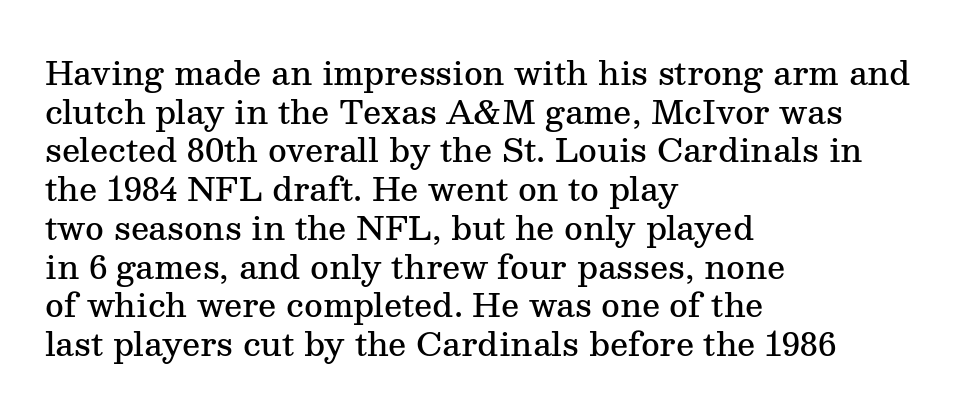
{"serif": "yes", "italic": "no", "bold": "semi", "weight": "semibold", "width": "normal", "stroke_contrast": "medium", "x_height": "medium", "monospaced": "no", "underline": "no", "align": "left", "line_spacing_ratio": 1.21, "letter_spacing": "normal", "letter_spacing_em": 0.0, "glyph_px": 32}
